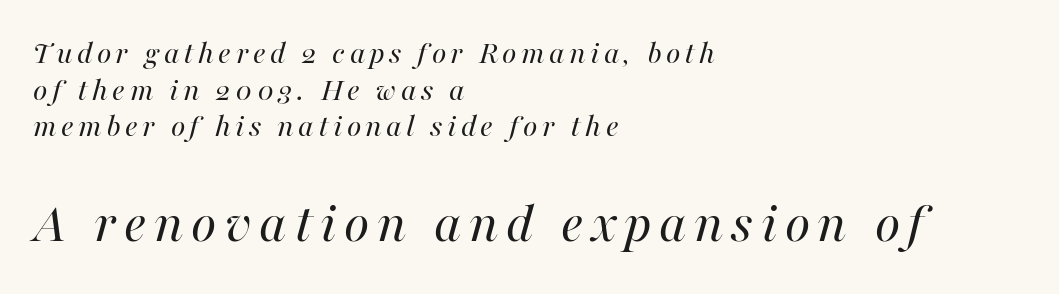
The image shows 58 px regular-weight type, italic (leaning right); set left-aligned, tight line spacing (1.11x), not underlined; the second (bottom) block is 1.76x larger; high stroke contrast and a medium x-height.
